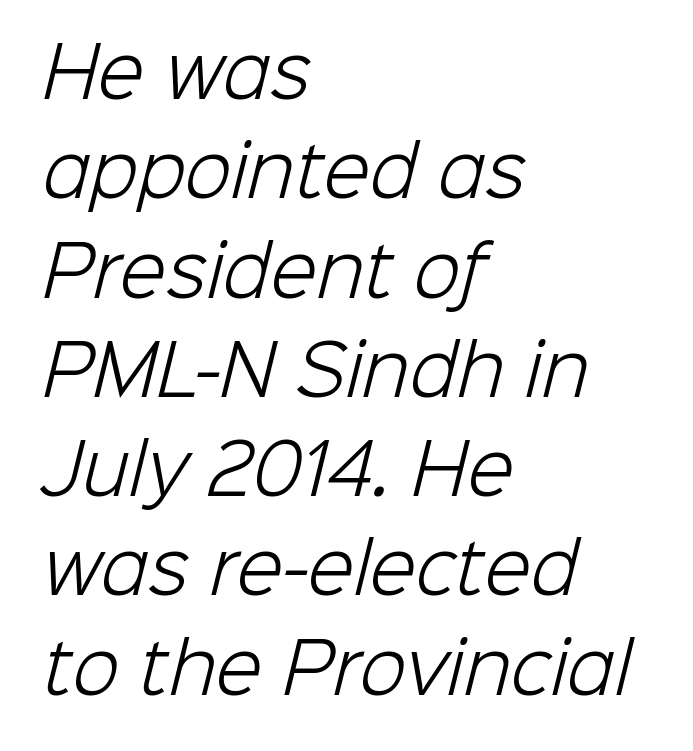
Q: Is the text bold? A: No.
Q: Is the typeface a serif or a sans-serif typeface? A: Sans-serif.
Q: Is the text underlined? A: No.
Q: How is the paragraph aligned? A: Left-aligned.
Q: Is the spacing between letters normal or unusually wide? A: Normal.
Q: Is the spacing between lines tight, normal or loose? A: Normal.
Q: Width (condensed, normal, or wide)? A: Normal.
Q: Stroke contrast? A: Low.
Q: x-height? A: Medium.
Q: Monospaced? A: No.
